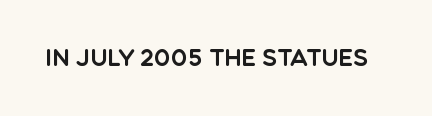
Q: Is the text italic (slanted)? A: No, it is upright.
Q: Is the text underlined? A: No.
Q: Is the spacing between letters normal or unusually wide? A: Normal.
